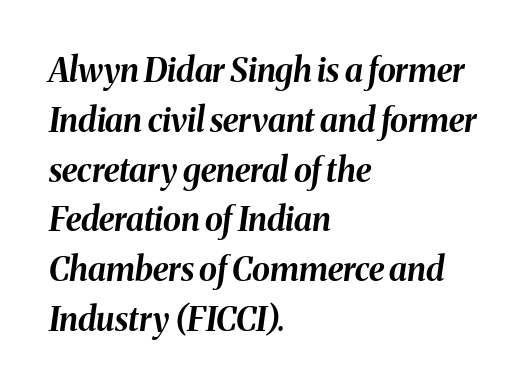
{"italic": "yes", "lean": "right", "slant_degrees": 8, "bold": "yes", "weight": "bold", "width": "normal", "stroke_contrast": "medium", "x_height": "medium", "monospaced": "no", "underline": "no", "align": "left", "line_spacing": "normal", "line_spacing_ratio": 1.51, "letter_spacing": "normal", "letter_spacing_em": 0.0, "glyph_px": 33}
